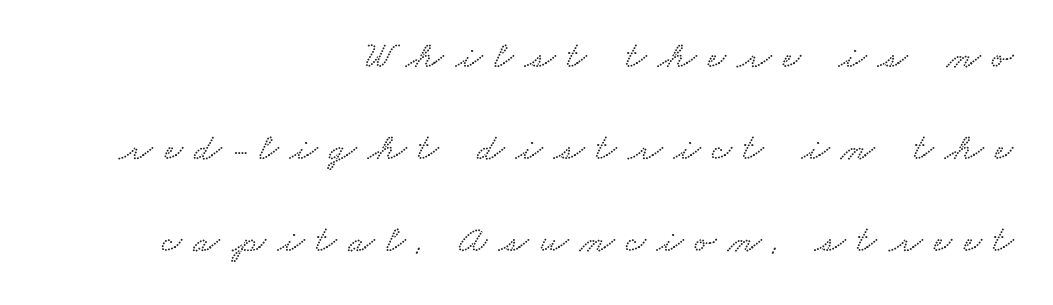
Reading down the column, the eye jumps a long way to each next line. Horizontal alignment here is rightward, an uncommon choice for prose. Tracking here is generous; glyphs stand well apart from one another. Varying glyph widths throughout — classic text-font behaviour. Check the space under the baseline: it is left empty.
